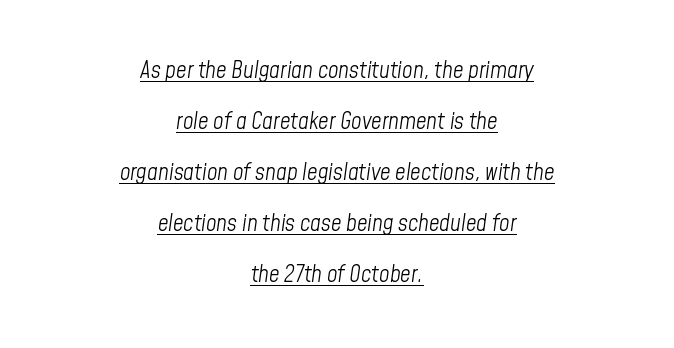
One-word summary of the alignment: center. Think standard paragraph weight, or any step lighter than that. Honestly, the underline is the first thing you notice here. When letters slant like this, we call the style italic. Compared with typical body copy, the letter spacing here is the same.
